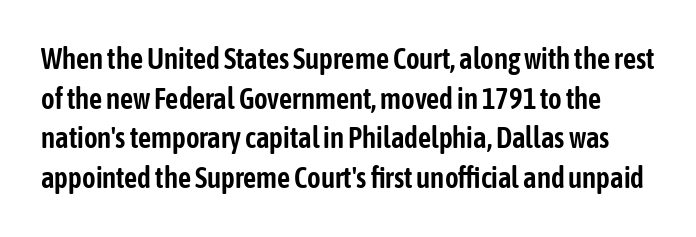
The image shows 29 px condensed sans-serif type, upright; set normal line spacing (1.37x), normal letter spacing, not underlined; low stroke contrast and a medium x-height.
